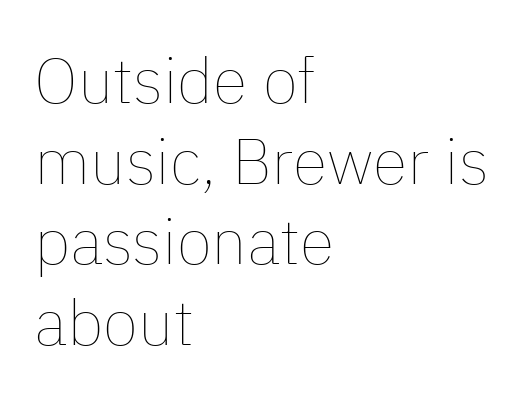
You can tell it's not italic because the verticals are truly vertical. Has an underline been added? It has not. Students, note that the glyphs here touch the page at normal intervals. Is the type heavy? It reads as light-to-regular instead.
